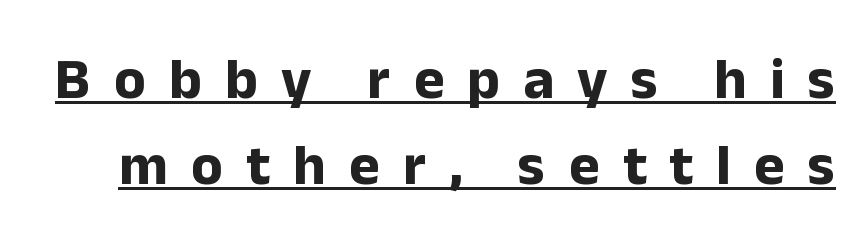
{"serif": "no", "italic": "no", "bold": "yes", "weight": "bold", "width": "normal", "stroke_contrast": "low", "x_height": "medium", "monospaced": "no", "underline": "yes", "line_spacing": "normal", "line_spacing_ratio": 1.48, "letter_spacing": "wide", "letter_spacing_em": 0.4, "glyph_px": 58}
